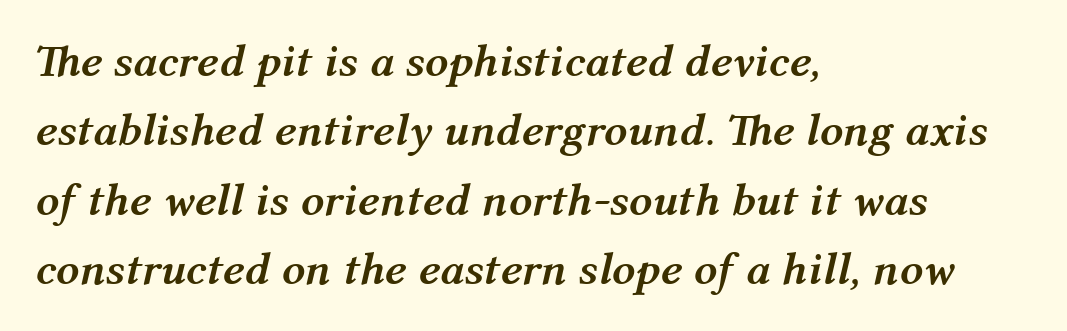
Q: Is the text bold? A: Yes.
Q: Is the text italic (slanted)? A: Yes, it leans right by about 12 degrees.
Q: Is the text underlined? A: No.
Q: How is the paragraph aligned? A: Left-aligned.
Q: Is the spacing between letters normal or unusually wide? A: Normal.
Q: Is the spacing between lines tight, normal or loose? A: Normal.
Q: Width (condensed, normal, or wide)? A: Normal.
Q: Stroke contrast? A: Medium.
Q: x-height? A: Medium.
Q: Monospaced? A: No.
